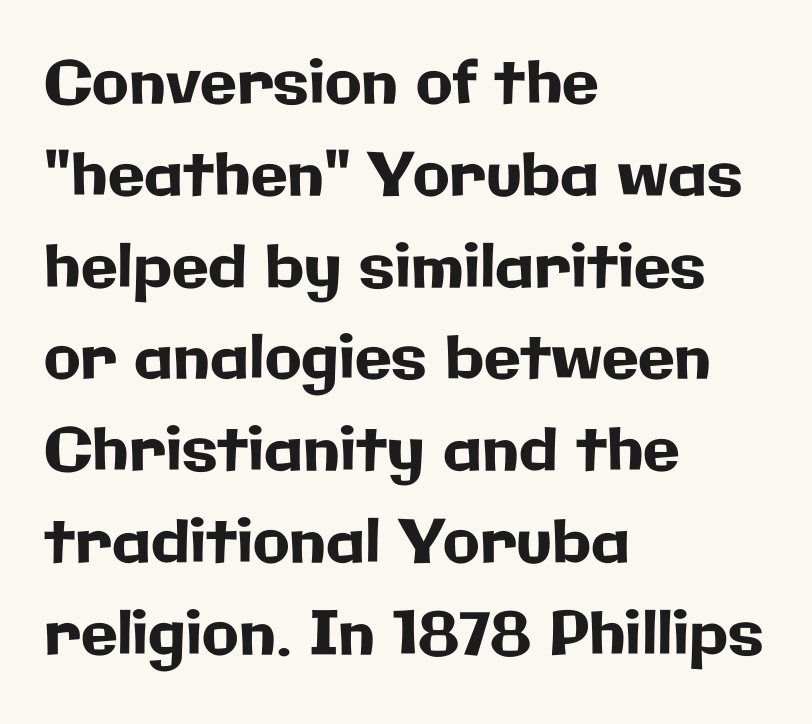
The image shows 60 px sans-serif type, upright; set left-aligned, normal line spacing (1.53x), normal letter spacing, not underlined; low stroke contrast and a medium x-height.
